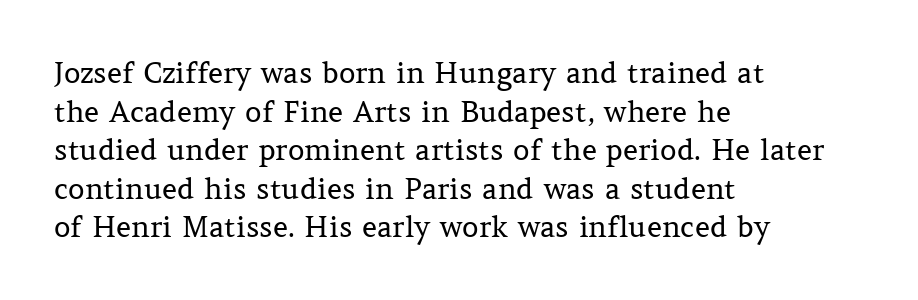
The cut favours lightness, reaching ordinary text weight at its darkest. Do the characters align in a grid? No, the font is proportional. Decoration check: the copy has no underline. Letterform terminals end in serifs throughout the passage. Vertically, the passage feels balanced, rows spaced as you'd expect.
